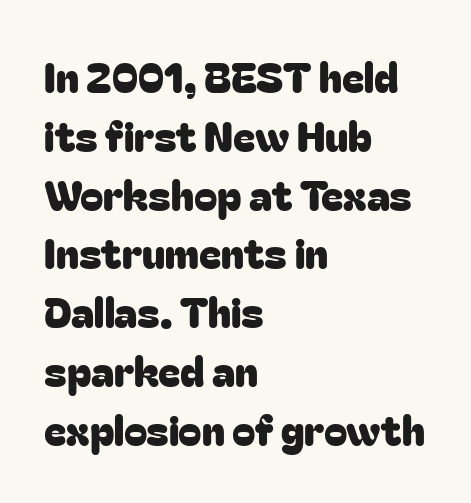
{"serif": "no", "italic": "no", "width": "normal", "stroke_contrast": "low", "x_height": "medium", "monospaced": "no", "underline": "no", "align": "left", "line_spacing": "normal", "line_spacing_ratio": 1.4, "letter_spacing": "normal", "letter_spacing_em": 0.0, "glyph_px": 42}
